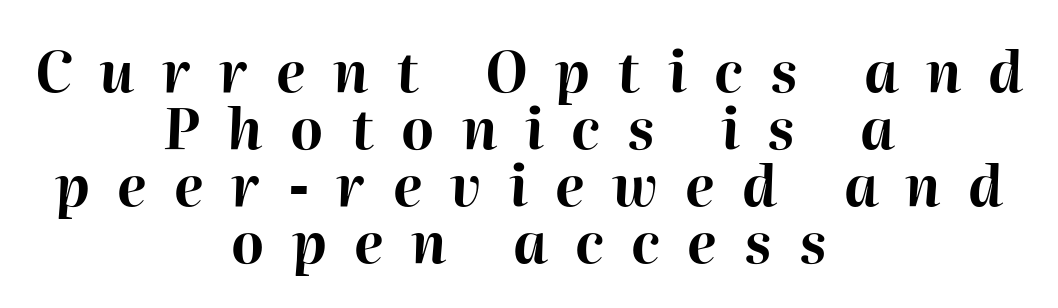
{"italic": "yes", "lean": "right", "slant_degrees": 2, "bold": "yes", "weight": "bold", "width": "normal", "stroke_contrast": "high", "x_height": "medium", "monospaced": "no", "underline": "no", "align": "center", "line_spacing": "tight", "line_spacing_ratio": 1.02, "letter_spacing": "wide", "letter_spacing_em": 0.49, "glyph_px": 56}
